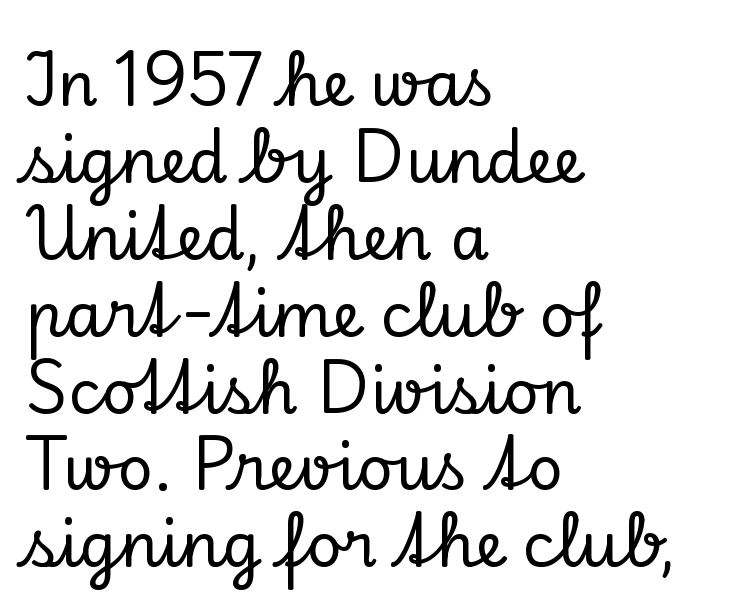
The image shows 62 px text type, upright; set left-aligned, line spacing 1.24x, normal letter spacing, not underlined; low stroke contrast and a small x-height.
